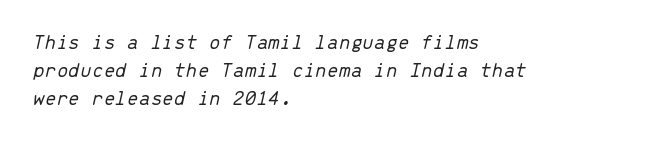
Q: Is the text bold? A: No.
Q: Is the text italic (slanted)? A: Yes, it leans right by about 13 degrees.
Q: Is the text underlined? A: No.
Q: How is the paragraph aligned? A: Left-aligned.
Q: Is the spacing between letters normal or unusually wide? A: Normal.
Q: Is the spacing between lines tight, normal or loose? A: Normal.
